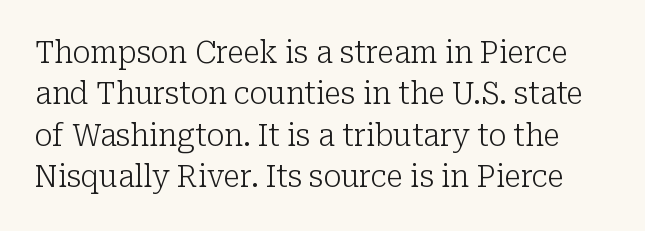
Q: Is the text bold? A: No.
Q: Is the text italic (slanted)? A: No, it is upright.
Q: Is the typeface a serif or a sans-serif typeface? A: Serif.
Q: Is the text underlined? A: No.
Q: Is the spacing between letters normal or unusually wide? A: Normal.
Q: Is the spacing between lines tight, normal or loose? A: Normal.
Q: Width (condensed, normal, or wide)? A: Normal.
Q: Stroke contrast? A: Low.
Q: x-height? A: Medium.
Q: Monospaced? A: No.
